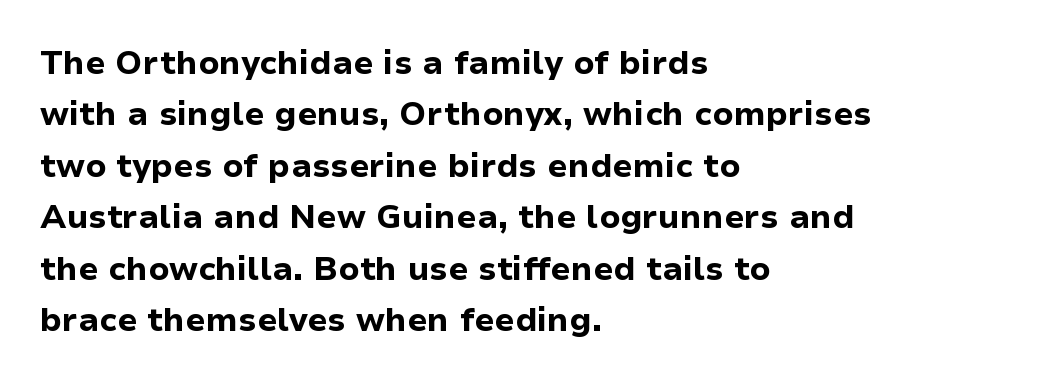
Q: Is the text bold? A: Yes.
Q: Is the text italic (slanted)? A: No, it is upright.
Q: Is the typeface a serif or a sans-serif typeface? A: Sans-serif.
Q: Is the text underlined? A: No.
Q: How is the paragraph aligned? A: Left-aligned.
Q: Is the spacing between letters normal or unusually wide? A: Normal.
Q: Is the spacing between lines tight, normal or loose? A: Normal.
Q: Width (condensed, normal, or wide)? A: Normal.
Q: Stroke contrast? A: Low.
Q: x-height? A: Medium.
Q: Monospaced? A: No.
